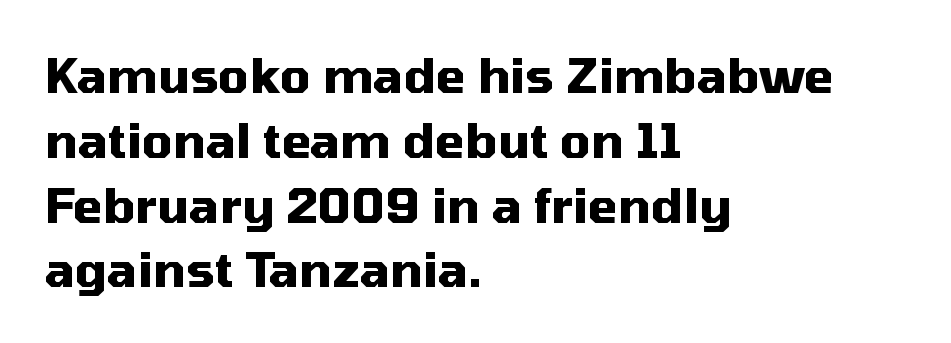
{"serif": "no", "italic": "no", "bold": "yes", "weight": "heavy", "width": "normal", "stroke_contrast": "medium", "x_height": "medium", "monospaced": "no", "underline": "no", "align": "left", "line_spacing": "normal", "line_spacing_ratio": 1.35, "letter_spacing": "normal", "letter_spacing_em": 0.0, "glyph_px": 48}
